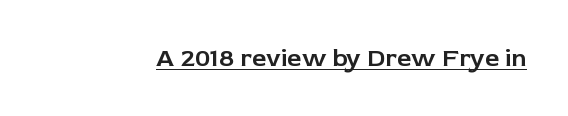
{"italic": "no", "underline": "yes", "letter_spacing": "normal", "letter_spacing_em": 0.0, "glyph_px": 25}
